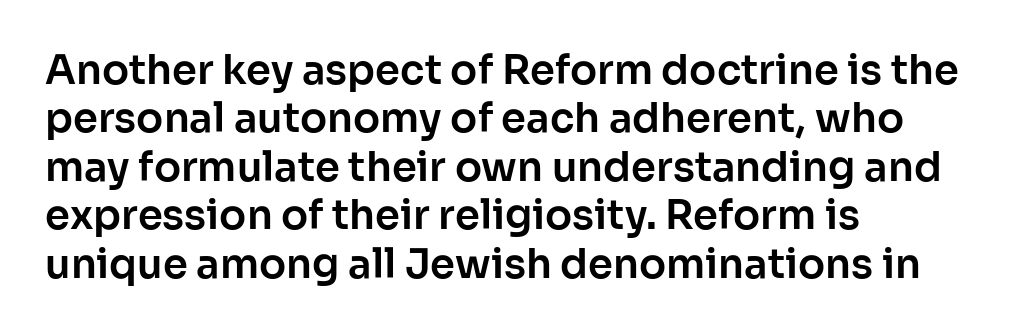
The image shows 40 px sans-serif type, upright; set left-aligned, line spacing 1.21x, normal letter spacing, not underlined; low stroke contrast and a medium x-height.
